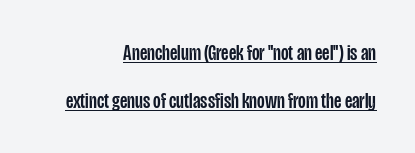
{"italic": "no", "underline": "yes", "align": "right", "line_spacing": "loose", "line_spacing_ratio": 2.18, "letter_spacing": "normal", "letter_spacing_em": 0.0, "glyph_px": 22}
